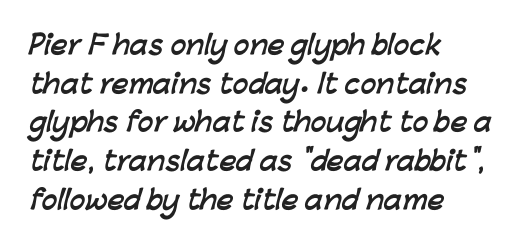
The image shows 26 px bold type; set left-aligned, normal line spacing (1.49x), normal letter spacing, not underlined.
